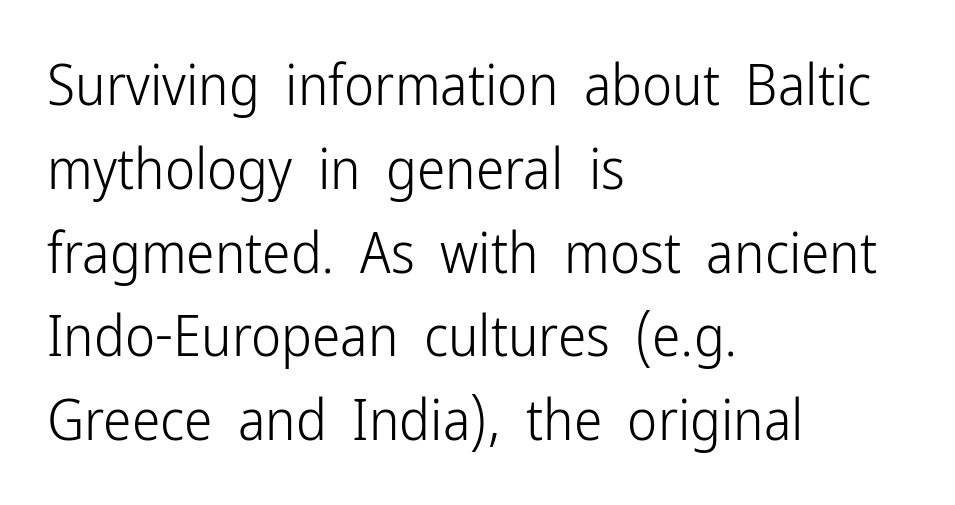
The image shows 57 px light, condensed sans-serif type, upright; set left-aligned, normal line spacing (1.47x), normal letter spacing, not underlined; low stroke contrast and a medium x-height.
